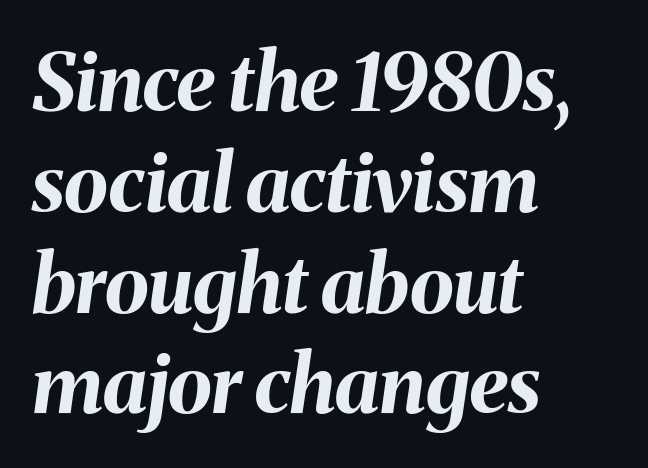
Is there much room between lines? A standard amount, neither cramped nor airy. If you drew a ruler down the left edge, every line would touch it. You'd pick this weight for a headline — it's a proper bold. You can tell it's italic because the verticals aren't actually vertical. Unmarked baselines from the first word to the last.
